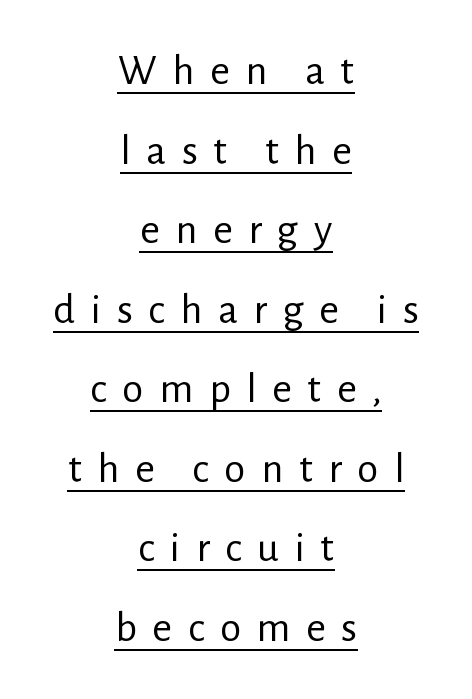
{"serif": "no", "italic": "no", "bold": "no", "weight": "regular", "width": "normal", "stroke_contrast": "low", "x_height": "medium", "monospaced": "no", "underline": "yes", "align": "center", "line_spacing_ratio": 1.85, "letter_spacing": "wide", "letter_spacing_em": 0.36, "glyph_px": 43}
